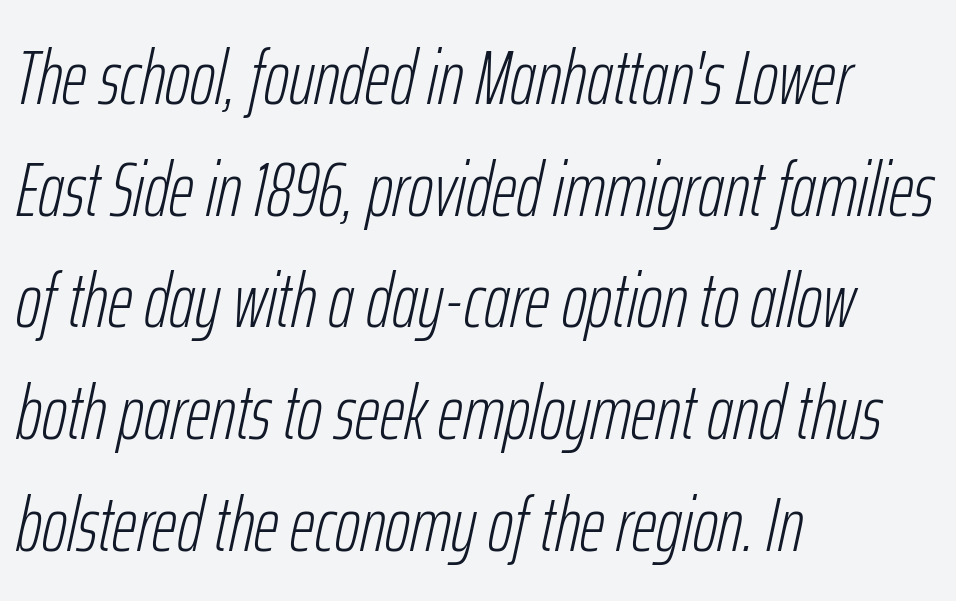
Q: Is the text bold? A: No.
Q: Is the text italic (slanted)? A: Yes, it leans right by about 12 degrees.
Q: Is the text underlined? A: No.
Q: How is the paragraph aligned? A: Left-aligned.
Q: Is the spacing between letters normal or unusually wide? A: Normal.
Q: Is the spacing between lines tight, normal or loose? A: Normal.
Q: Width (condensed, normal, or wide)? A: Condensed.
Q: Stroke contrast? A: Low.
Q: x-height? A: Medium.
Q: Monospaced? A: No.
